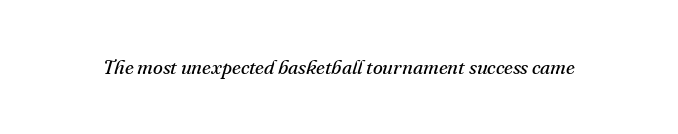
The lettering tilts uniformly, giving the passage an italic look. Descenders are the only things crossing below the line. The rendering keeps characters at their native spacing. A quiet, ordinary-to-light weight characterises the typeface.
